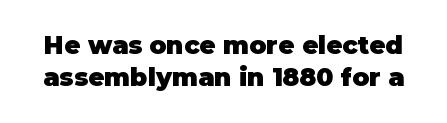
The image shows 25 px bold type, upright; set normal line spacing (1.3x), normal letter spacing, not underlined.
